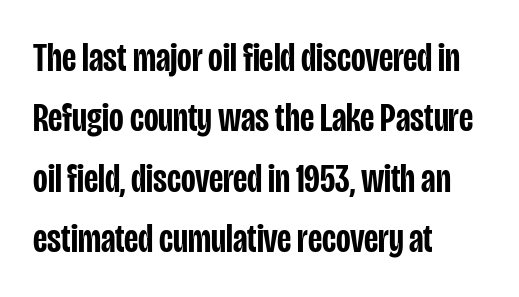
Observe the absence of serifs on each vertical stroke in this sample. Italic: no, the glyphs are upright roman. Casual observation: everything's shoved over to the left. A normal amount of white space separates one row of letters from the next. Emphasis by weight is partial: semibold.
